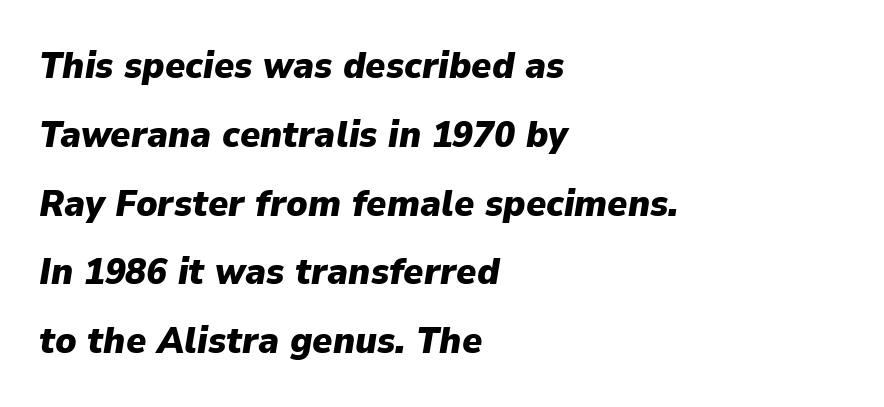
The image shows 38 px heavy type, italic (leaning right); set left-aligned, line spacing 1.81x, normal letter spacing, not underlined; low stroke contrast and a medium x-height.
